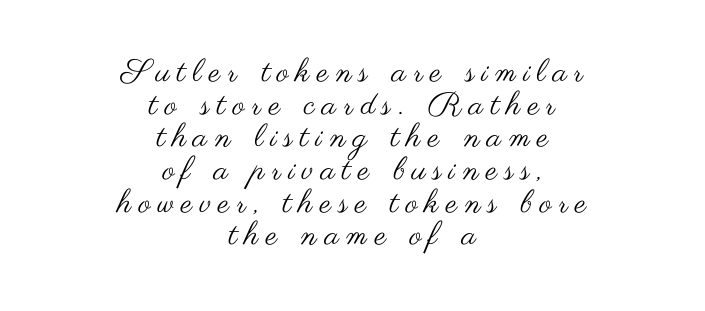
Here the designer chose a conventional face with non-uniform glyph widths. These lines have a slow, spaced-out rhythm from letter to letter. Heaviness? Minimal to ordinary, like unemphasized prose. A student would call this center alignment; a typographer would say set centered. Cramped leading. Nobody drew a line under any word here.
